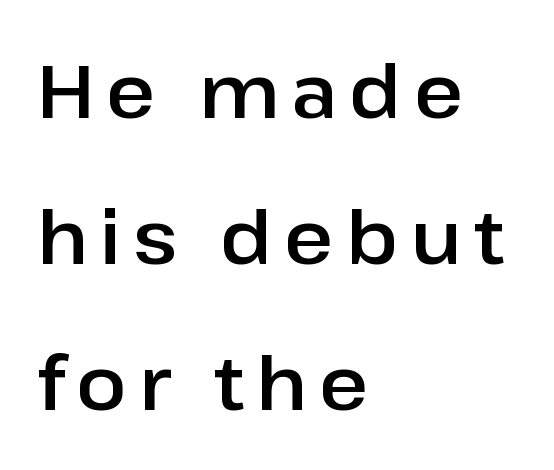
Characters remain perfectly vertical along every line. The words here are not underlined. These lines are composed in type without serifs. Vertically, the passage feels expansive, rows floating well apart. Note the varied advance widths — an 'i' is clearly narrower than an 'm'. Line beginnings align vertically; line endings do not.
